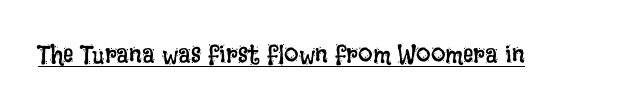
{"italic": "no", "bold": "no", "underline": "yes", "letter_spacing": "normal", "letter_spacing_em": 0.0, "glyph_px": 26}
